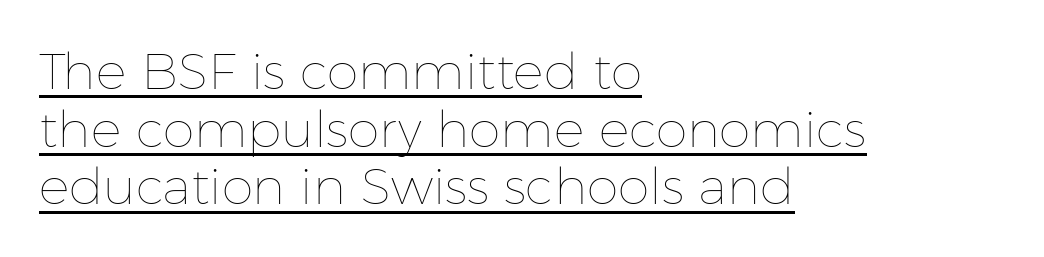
Q: Is the text bold? A: No.
Q: Is the text italic (slanted)? A: No, it is upright.
Q: Is the text underlined? A: Yes.
Q: How is the paragraph aligned? A: Left-aligned.
Q: Is the spacing between letters normal or unusually wide? A: Normal.
Q: Is the spacing between lines tight, normal or loose? A: Tight.
Q: Width (condensed, normal, or wide)? A: Normal.
Q: Stroke contrast? A: Low.
Q: x-height? A: Medium.
Q: Monospaced? A: No.
